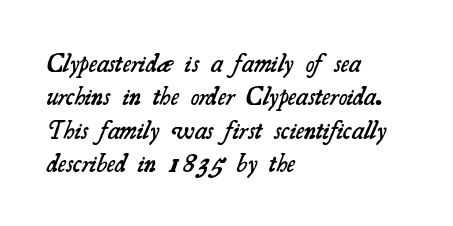
Q: Is the text bold? A: Semi-bold.
Q: Is the text underlined? A: No.
Q: How is the paragraph aligned? A: Left-aligned.
Q: Is the spacing between letters normal or unusually wide? A: Normal.
Q: Is the spacing between lines tight, normal or loose? A: Normal.
